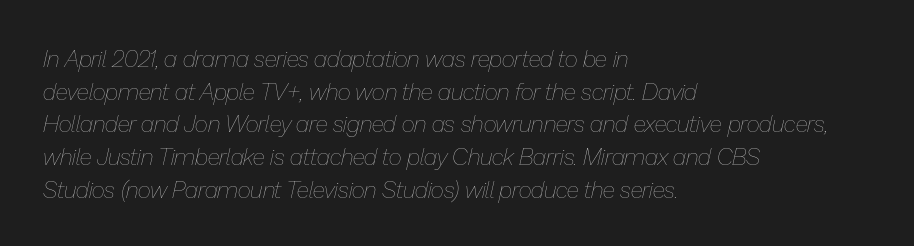
The space between consecutive lines is moderate. Visually the block forms a straight wall on the left and a jagged coastline on the right. The text carries the slant typical of an italic or oblique font. Standard letterfit; no display-style spreading of the glyphs. Unbolded letterforms with no extra heft.
